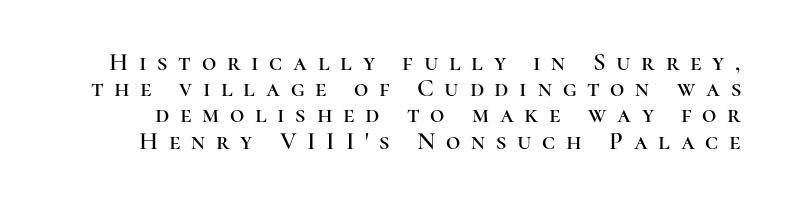
{"italic": "no", "underline": "no", "line_spacing": "tight", "line_spacing_ratio": 1.05, "letter_spacing": "wide", "letter_spacing_em": 0.43, "glyph_px": 25}
